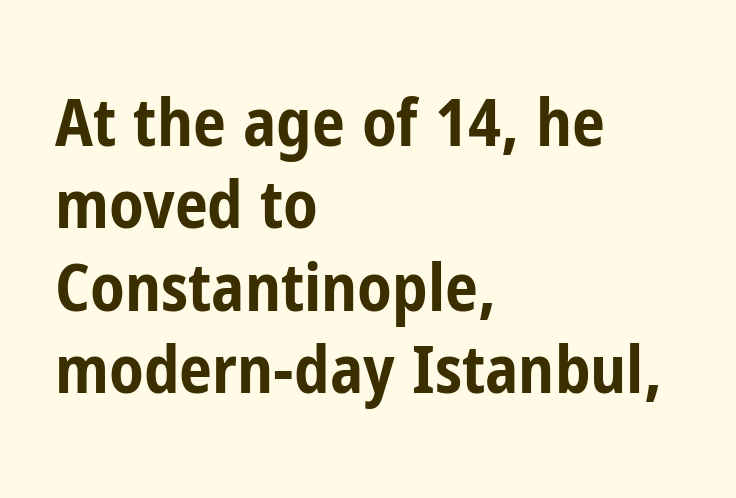
The rendering uses natural spacing where letterforms have individual widths. Heavy-handed strokes throughout: this text is bold. The setting favours the left margin, as ordinary paragraphs usually do. This sample keeps an unexceptional amount of space between lines. No extra tracking has been applied to these lines.
